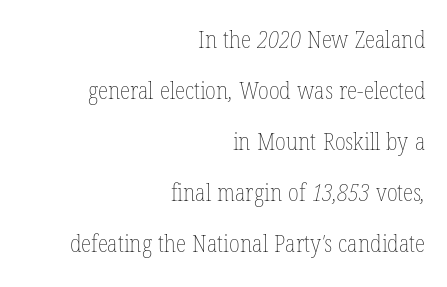
Q: Is the text bold? A: No.
Q: Is the text underlined? A: No.
Q: How is the paragraph aligned? A: Right-aligned.
Q: Is the spacing between letters normal or unusually wide? A: Normal.
Q: Is the spacing between lines tight, normal or loose? A: Loose.
